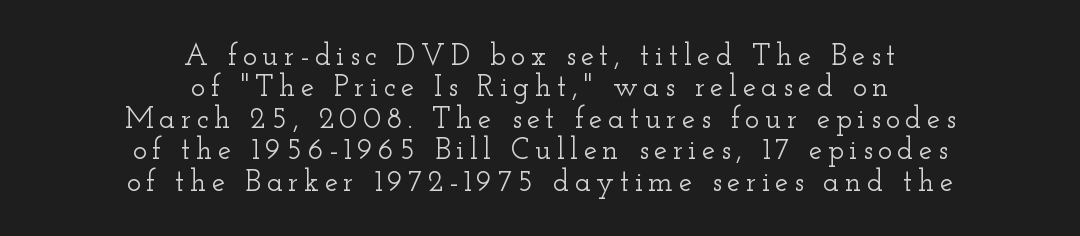
{"serif": "yes", "italic": "no", "width": "wide", "stroke_contrast": "low", "x_height": "small", "monospaced": "no", "underline": "no", "align": "center", "line_spacing": "tight", "line_spacing_ratio": 1.05, "glyph_px": 30}
